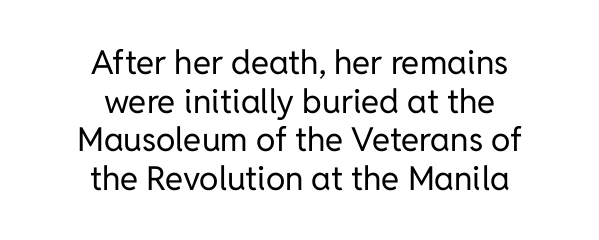
{"serif": "no", "italic": "no", "bold": "no", "weight": "regular", "width": "normal", "stroke_contrast": "low", "x_height": "medium", "monospaced": "no", "underline": "no", "align": "center", "line_spacing_ratio": 1.17, "letter_spacing": "normal", "letter_spacing_em": 0.0, "glyph_px": 33}
